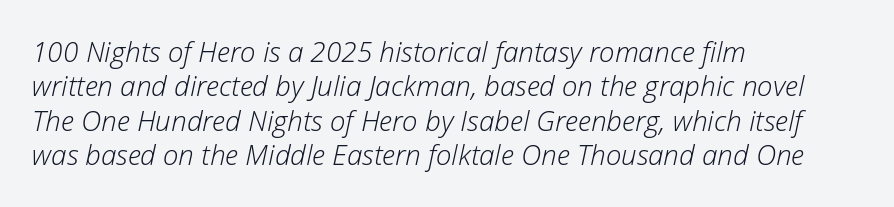
{"italic": "yes", "lean": "right", "slant_degrees": 12, "bold": "no", "weight": "light", "width": "normal", "stroke_contrast": "low", "x_height": "medium", "monospaced": "no", "underline": "no", "align": "left", "line_spacing_ratio": 1.23, "letter_spacing": "normal", "letter_spacing_em": 0.0, "glyph_px": 28}
